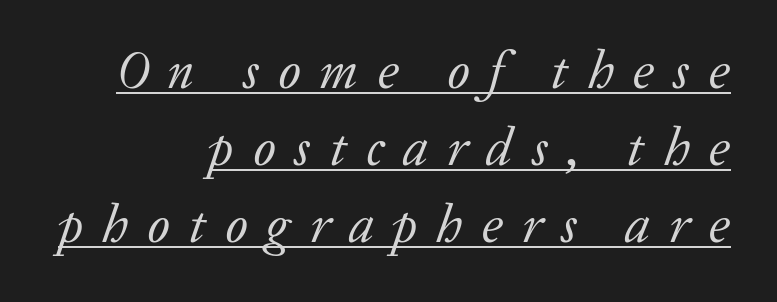
The image shows 53 px regular-weight serif type, italic (leaning right); set right-aligned, normal line spacing (1.45x), unusually wide letter spacing (+0.36 em), underlined; low stroke contrast and a medium x-height.
